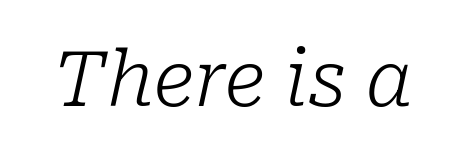
Q: Is the text bold? A: No.
Q: Is the text italic (slanted)? A: Yes, it leans right by about 10 degrees.
Q: Is the typeface a serif or a sans-serif typeface? A: Serif.
Q: Is the text underlined? A: No.
Q: Is the spacing between letters normal or unusually wide? A: Normal.
Q: Width (condensed, normal, or wide)? A: Normal.
Q: Stroke contrast? A: Low.
Q: x-height? A: Medium.
Q: Monospaced? A: No.
